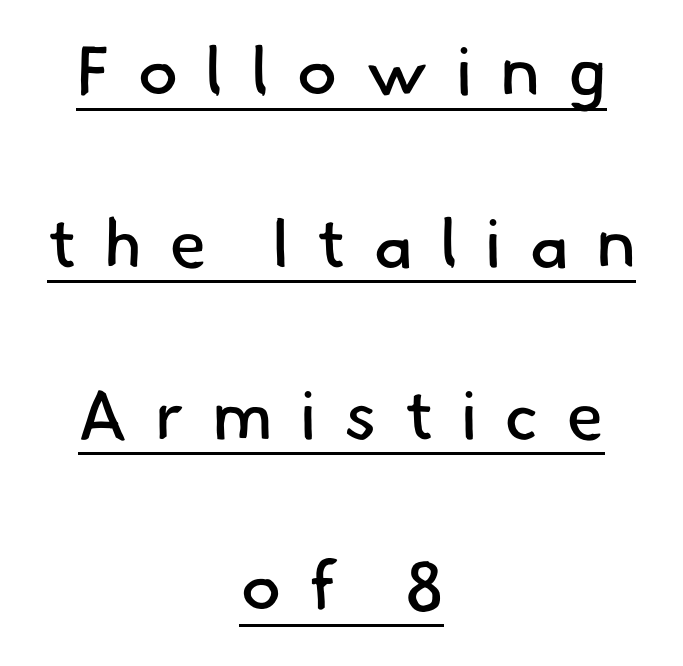
The image shows 69 px regular-weight sans-serif type; set centered, loose line spacing (2.49x), unusually wide letter spacing (+0.39 em), underlined; low stroke contrast and a small x-height.
